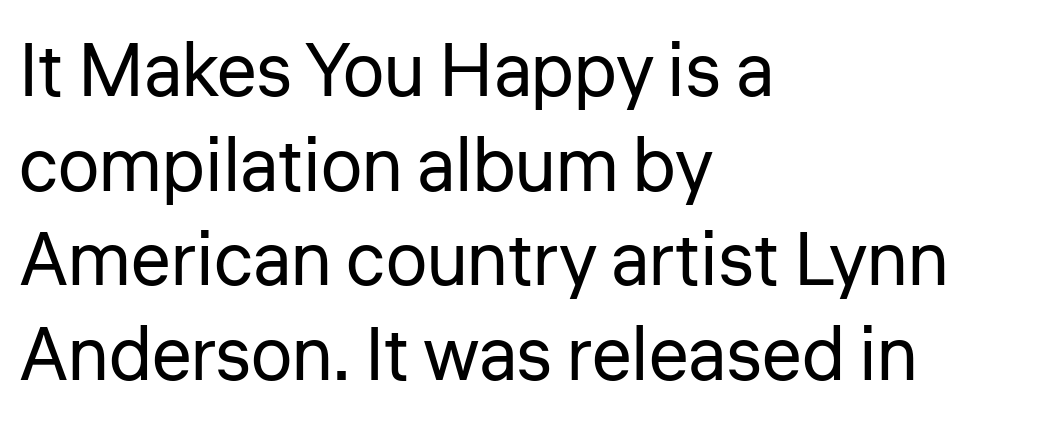
The paragraph shown leans on its left margin. Type style note: lacks serifs. Note the varied advance widths — an 'i' is clearly narrower than an 'm'. Check under the words: just untouched page. When letters stand straight like this, we call the style roman or upright.
